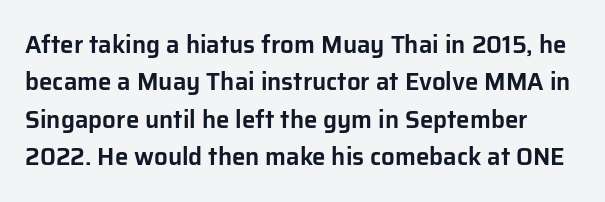
Glance below the letters and you will spot only blank space. The vertical gap from one line to the next is medium. Nope, not italic — everything's standing straight. Compared with typical body copy, the letter spacing here is the same.
